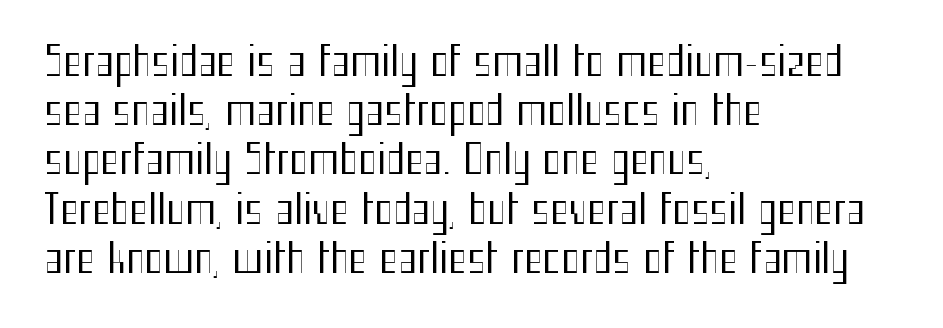
{"serif": "no", "italic": "no", "bold": "no", "weight": "regular", "width": "condensed", "stroke_contrast": "medium", "x_height": "medium", "monospaced": "no", "underline": "no", "align": "left", "line_spacing_ratio": 1.23, "letter_spacing": "normal", "letter_spacing_em": 0.0, "glyph_px": 40}
